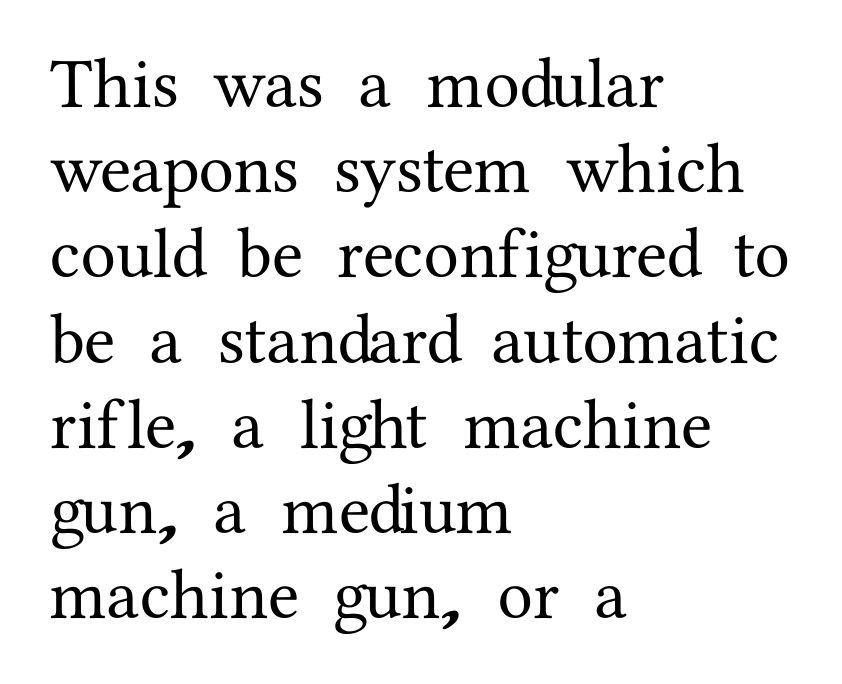
The image shows 71 px serif type, upright; set left-aligned, line spacing 1.2x, normal letter spacing, not underlined; medium stroke contrast and a medium x-height.
